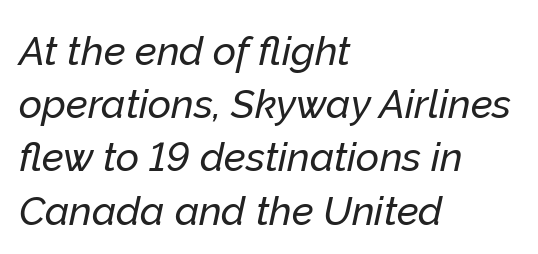
The image shows 40 px text type, italic (leaning right); set left-aligned, normal line spacing (1.33x), normal letter spacing, not underlined; low stroke contrast and a medium x-height.
